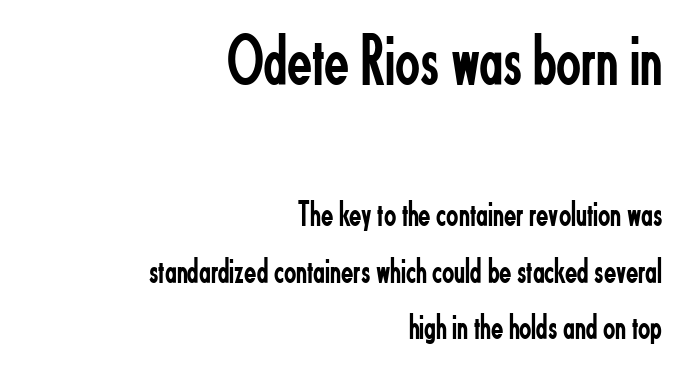
You could call the tracking neutral — neither tight nor loose. The zone under the glyphs is completely vacant. Each stroke keeps to a modest, everyday thickness or less. Observe the absence of serifs on each vertical stroke in this sample. Each letter keeps its own natural width here, so spacing adapts to shape.
